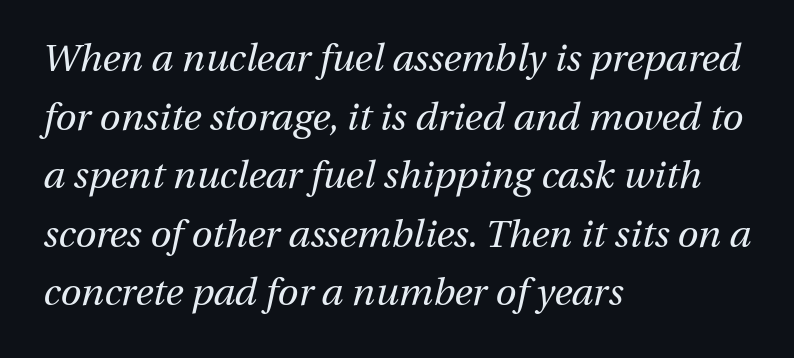
Q: Is the text bold? A: No.
Q: Is the text italic (slanted)? A: Yes, it leans right by about 13 degrees.
Q: Is the text underlined? A: No.
Q: How is the paragraph aligned? A: Left-aligned.
Q: Is the spacing between letters normal or unusually wide? A: Normal.
Q: Is the spacing between lines tight, normal or loose? A: Normal.
Q: Width (condensed, normal, or wide)? A: Normal.
Q: Stroke contrast? A: Medium.
Q: x-height? A: Medium.
Q: Monospaced? A: No.
